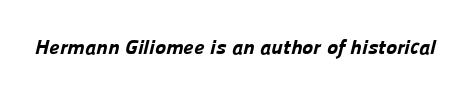
The image shows 21 px bold type; set normal letter spacing, not underlined.
